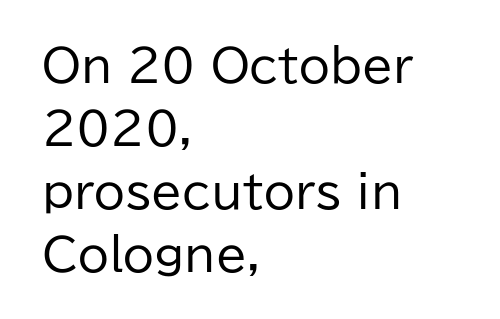
Q: Is the text bold? A: No.
Q: Is the text italic (slanted)? A: No, it is upright.
Q: Is the typeface a serif or a sans-serif typeface? A: Sans-serif.
Q: Is the text underlined? A: No.
Q: How is the paragraph aligned? A: Left-aligned.
Q: Is the spacing between letters normal or unusually wide? A: Normal.
Q: Is the spacing between lines tight, normal or loose? A: Normal.
Q: Width (condensed, normal, or wide)? A: Normal.
Q: Stroke contrast? A: Low.
Q: x-height? A: Medium.
Q: Monospaced? A: No.
